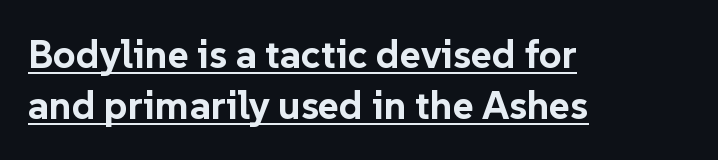
The glyphs are accompanied by a horizontal stroke just below them. Check where the strokes stop: nothing finishes them off — pure sans. Its strokes are broad and dark, the hallmark of bold type. Do the characters align in a grid? No, the font is proportional.
